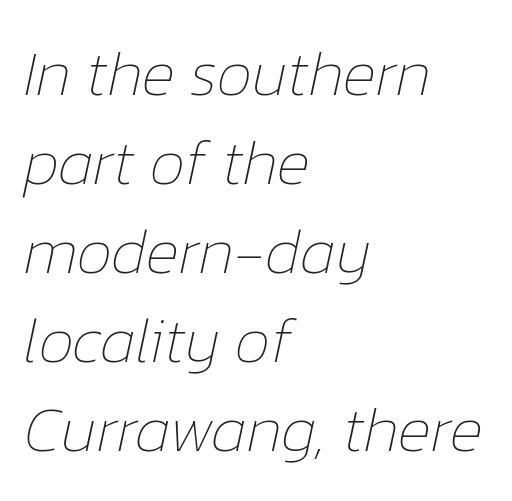
The image shows 64 px thin type, italic (leaning right); set left-aligned, normal line spacing (1.39x), normal letter spacing, not underlined; low stroke contrast and a medium x-height.
